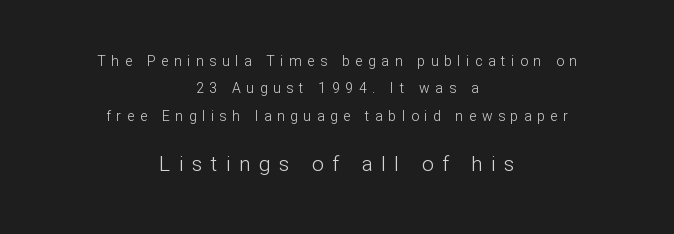
Q: Is the text bold? A: No.
Q: Is the text italic (slanted)? A: No, it is upright.
Q: Is the text underlined? A: No.
Q: How is the paragraph aligned? A: Centered.
Q: Is the spacing between letters normal or unusually wide? A: Unusually wide.
Q: Is the spacing between lines tight, normal or loose? A: Loose.
Q: Which block of text is set in a larger size, the first (top) or the second (bottom)? A: The second (bottom) one.
